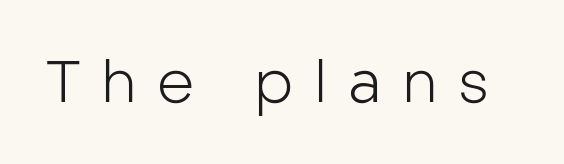
{"serif": "no", "italic": "no", "bold": "no", "weight": "light", "width": "normal", "stroke_contrast": "low", "x_height": "medium", "monospaced": "no", "underline": "no", "letter_spacing": "wide", "letter_spacing_em": 0.35, "glyph_px": 59}
